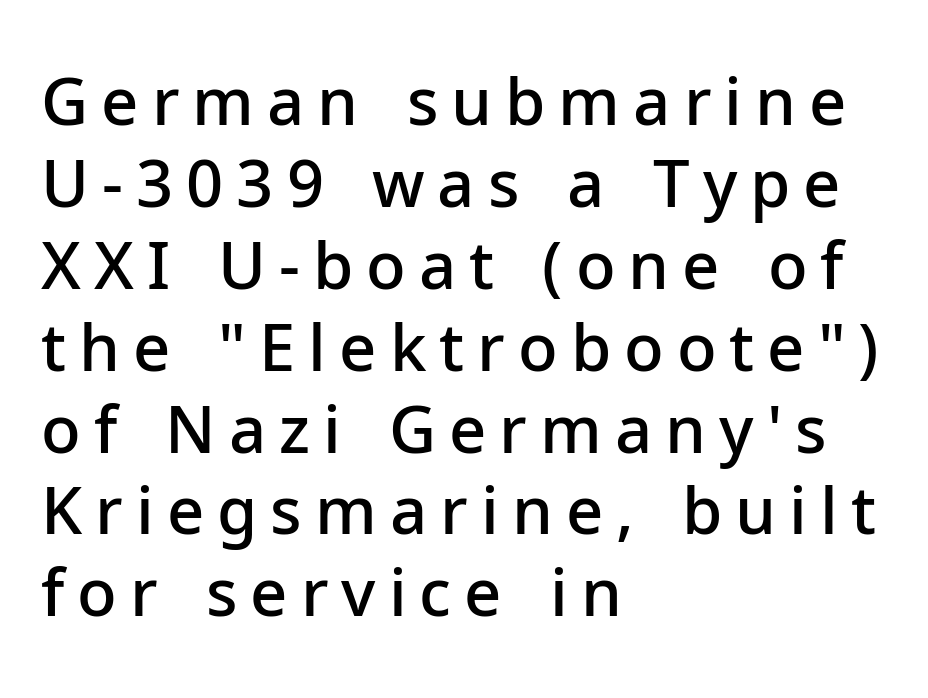
{"serif": "no", "italic": "no", "bold": "semi", "weight": "semibold", "width": "normal", "stroke_contrast": "low", "x_height": "medium", "monospaced": "no", "underline": "no", "align": "left", "line_spacing": "normal", "line_spacing_ratio": 1.26, "letter_spacing": "wide", "letter_spacing_em": 0.2, "glyph_px": 65}
